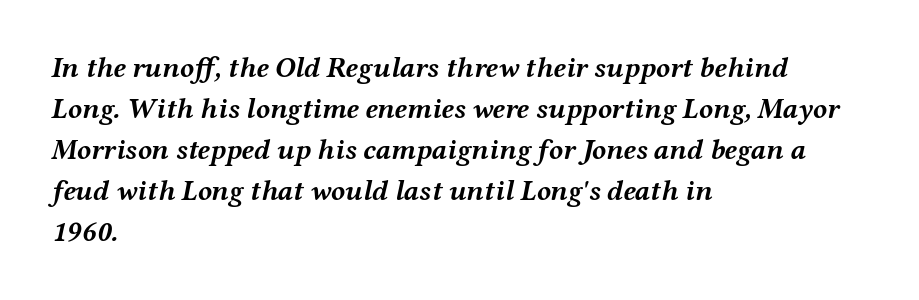
Thick stems and heavy bowls — unmistakably bold. Is this a fixed-width face? No — the glyphs have proportional, varying widths. Designer's note — italics engaged. Typeset ragged right — the left edge is the straight one. Plain, unruled lines of type. In terms of letterspacing, this is plain default setting.
